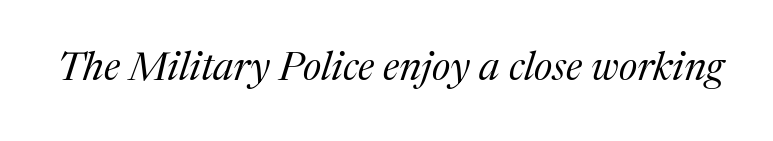
{"serif": "yes", "italic": "yes", "lean": "right", "slant_degrees": 17, "bold": "no", "weight": "regular", "width": "normal", "stroke_contrast": "medium", "x_height": "medium", "monospaced": "no", "underline": "no", "letter_spacing": "normal", "letter_spacing_em": 0.0, "glyph_px": 40}
